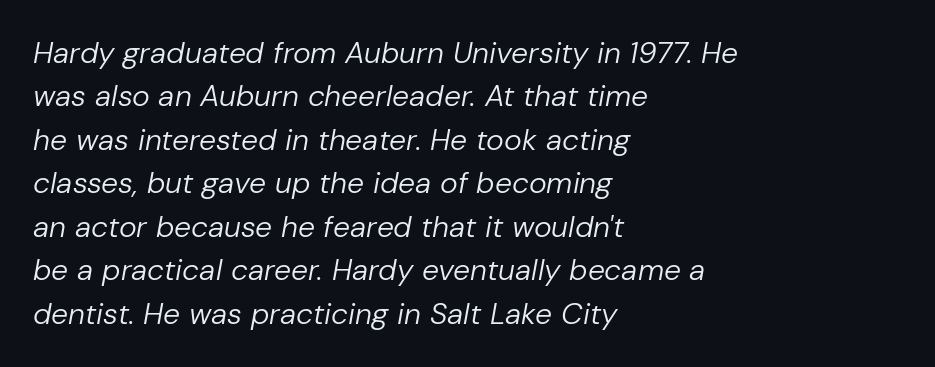
The rendering uses natural spacing where letterforms have individual widths. The whole block is typeset with a tilt. If you drew a ruler down the left edge, every line would touch it. Anything drawn beneath the words? Only blank space. Vertically, the passage feels balanced, rows spaced as you'd expect.
